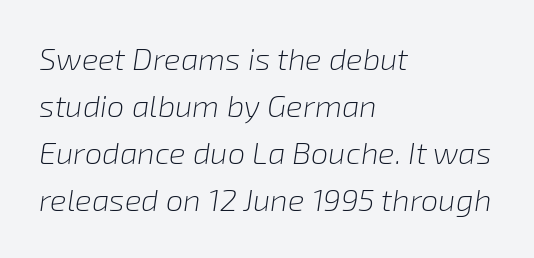
A typesetter would call this leading conventional body-copy spacing. Words float on clear page, feet unadorned. Tracking value appears to be zero — textbook default spacing. The letters advance in unequal steps, a hallmark of proportional type.
